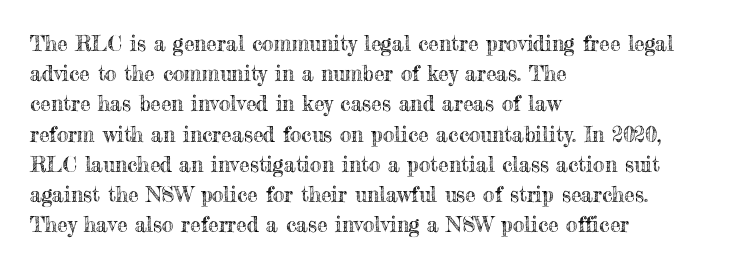
{"italic": "no", "underline": "no", "align": "left", "line_spacing": "normal", "line_spacing_ratio": 1.44, "letter_spacing": "normal", "letter_spacing_em": 0.0, "glyph_px": 21}
